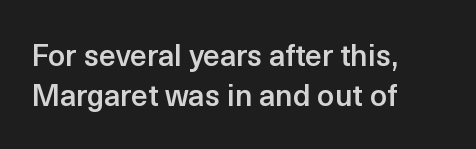
The image shows 30 px semibold sans-serif type, upright; set left-aligned, normal line spacing (1.34x), normal letter spacing, not underlined; a medium x-height.
